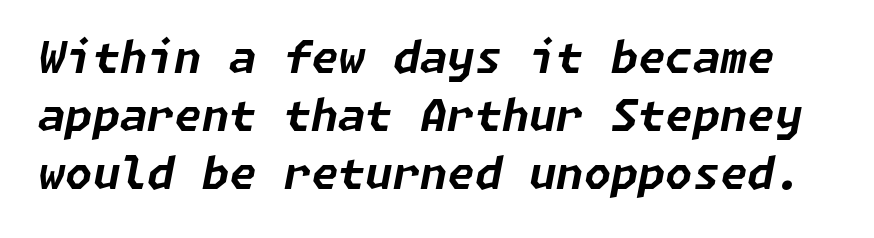
The image shows 44 px bold type, italic (leaning right); set normal line spacing (1.32x), normal letter spacing, not underlined; low stroke contrast and a medium x-height.
